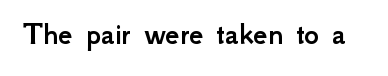
{"serif": "no", "italic": "no", "width": "normal", "stroke_contrast": "low", "x_height": "small", "monospaced": "no", "underline": "no", "letter_spacing": "normal", "letter_spacing_em": 0.0, "glyph_px": 32}
